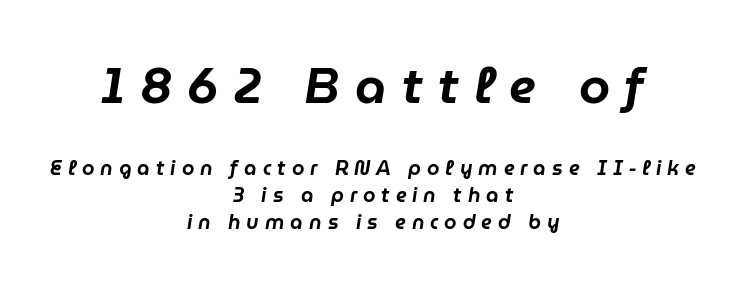
The image shows 50 px text type, italic (leaning right); set centered, normal line spacing (1.35x), unusually wide letter spacing (+0.3 em), not underlined; the first (top) block is 2.5x larger; low stroke contrast and a medium x-height.
